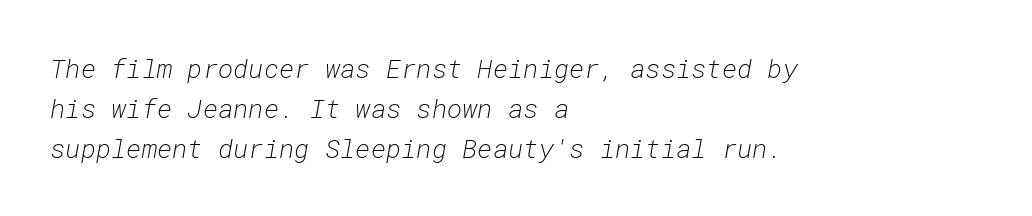
Q: Is the text bold? A: No.
Q: Is the text italic (slanted)? A: Yes, it leans right by about 10 degrees.
Q: Is the text underlined? A: No.
Q: How is the paragraph aligned? A: Left-aligned.
Q: Is the spacing between letters normal or unusually wide? A: Normal.
Q: Is the spacing between lines tight, normal or loose? A: Normal.
